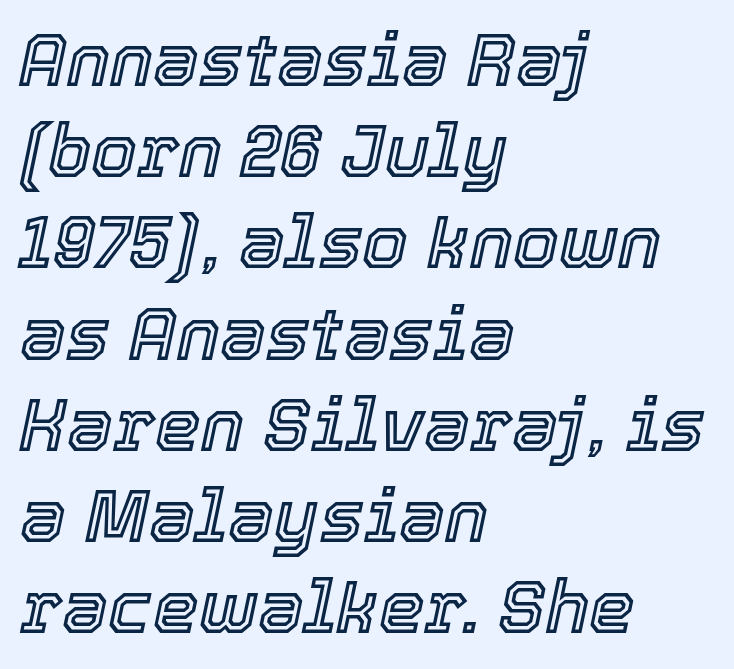
The image shows 73 px text type, italic (leaning right); set left-aligned, normal line spacing (1.25x), normal letter spacing, not underlined; a medium x-height.
